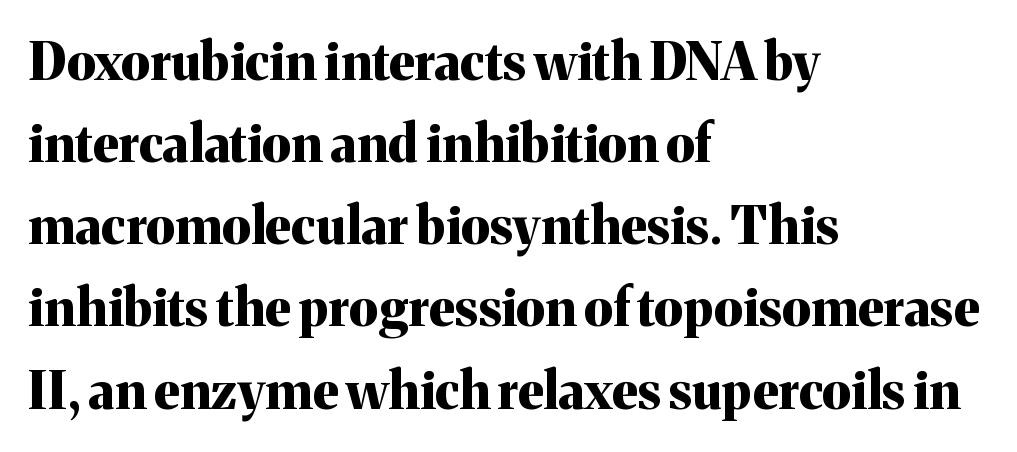
The image shows 52 px bold serif type, upright; set left-aligned, normal line spacing (1.58x), normal letter spacing, not underlined; medium stroke contrast and a medium x-height.
